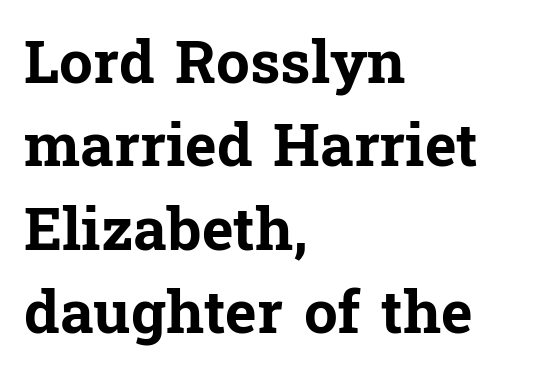
The image shows 60 px bold serif type, upright; set left-aligned, normal line spacing (1.39x), normal letter spacing, not underlined; low stroke contrast and a medium x-height.
